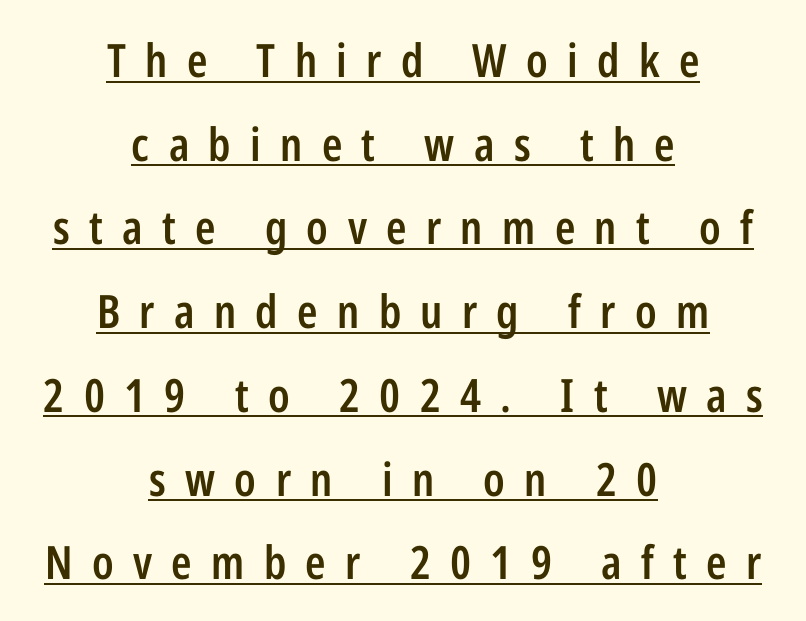
Q: Is the text bold? A: Semi-bold.
Q: Is the text italic (slanted)? A: No, it is upright.
Q: Is the typeface a serif or a sans-serif typeface? A: Sans-serif.
Q: Is the text underlined? A: Yes.
Q: How is the paragraph aligned? A: Centered.
Q: Is the spacing between letters normal or unusually wide? A: Unusually wide.
Q: Width (condensed, normal, or wide)? A: Condensed.
Q: Stroke contrast? A: Low.
Q: x-height? A: Medium.
Q: Monospaced? A: No.
